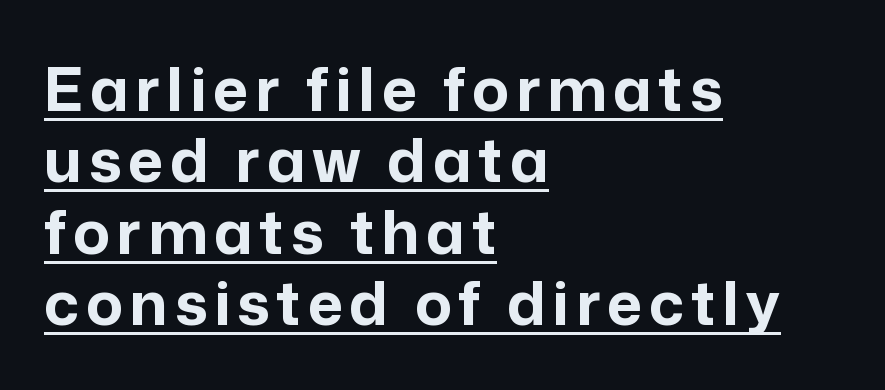
The image shows 61 px bold sans-serif type, upright; set left-aligned, line spacing 1.17x, underlined; low stroke contrast and a medium x-height.
